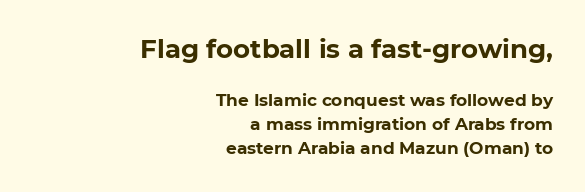
The image shows 26 px bold type, upright; set right-aligned, normal line spacing (1.41x), normal letter spacing, not underlined; the first (top) block is 1.53x larger.
